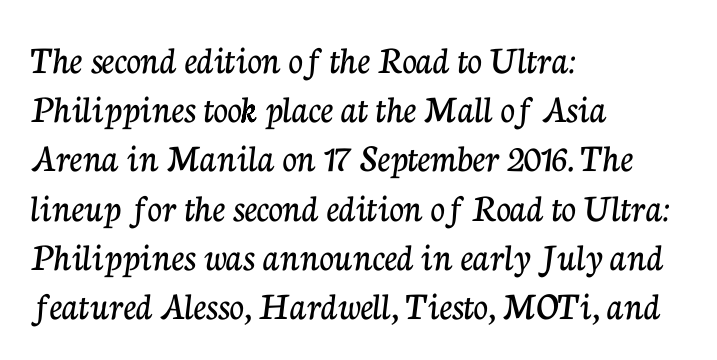
Q: Is the text italic (slanted)? A: Yes.
Q: Is the typeface a serif or a sans-serif typeface? A: Serif.
Q: Is the text underlined? A: No.
Q: How is the paragraph aligned? A: Left-aligned.
Q: Is the spacing between letters normal or unusually wide? A: Normal.
Q: Width (condensed, normal, or wide)? A: Normal.
Q: Stroke contrast? A: Low.
Q: x-height? A: Medium.
Q: Monospaced? A: No.
